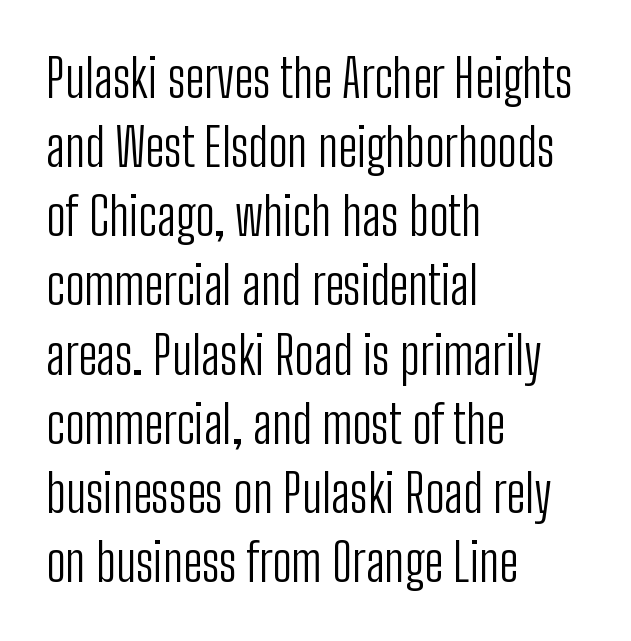
The image shows 52 px light, condensed sans-serif type, upright; set left-aligned, normal line spacing (1.33x), normal letter spacing, not underlined; low stroke contrast and a medium x-height.
